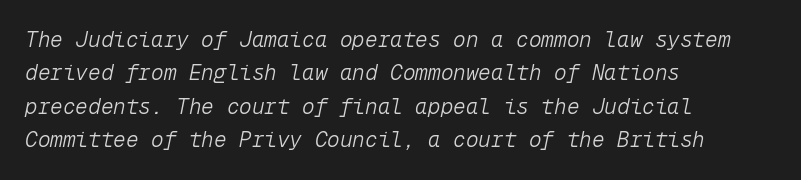
The image shows 21 px text type, italic (leaning right); set left-aligned, normal line spacing (1.59x), normal letter spacing, not underlined.
